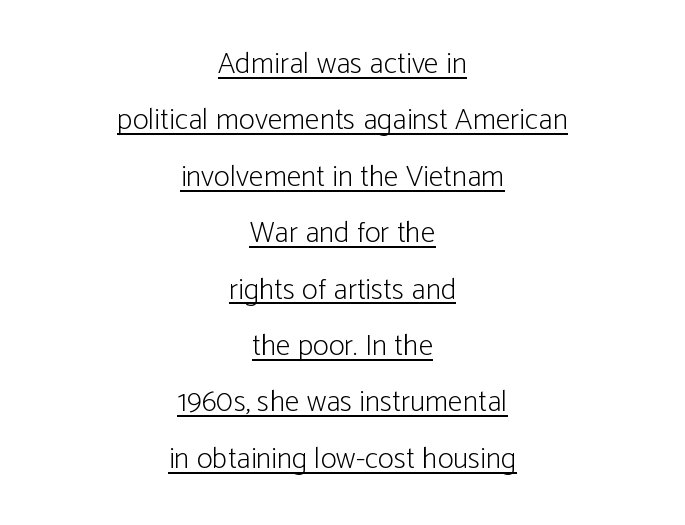
Here the designer chose a conventional face with non-uniform glyph widths. The tracking reads as untouched default to a designer's eye. Stroke thickness stays within the range of a standard reading face or lighter. This sample is center-justified, so both line endings float freely. This is sans-serif lettering, the kind often seen on screens and signage.
